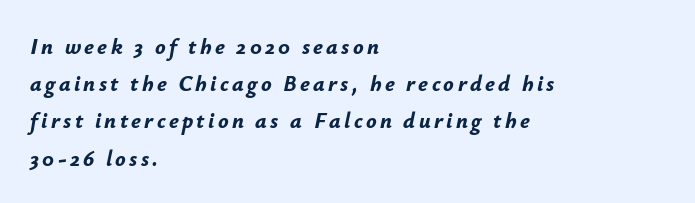
Summary of weight: heavy, a full bold. Designer's note — italics engaged. Only glyphs here, with clear space below each row. The leading is moderate, giving the passage an even texture. The text block is weighted toward the left margin, trailing off unevenly rightward.
